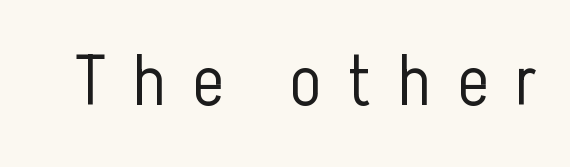
The image shows 72 px light, condensed sans-serif type, upright; set unusually wide letter spacing (+0.38 em), not underlined; low stroke contrast and a medium x-height.
